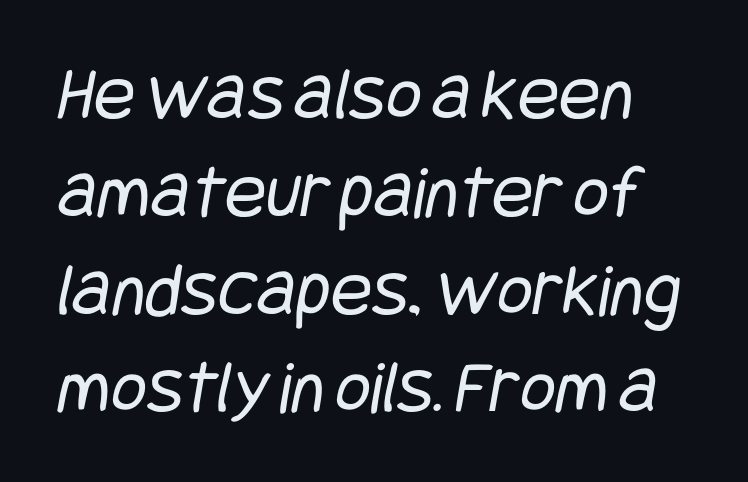
The image shows 77 px regular-weight, condensed sans-serif type; set normal line spacing (1.27x), normal letter spacing, not underlined; low stroke contrast and a large x-height.
